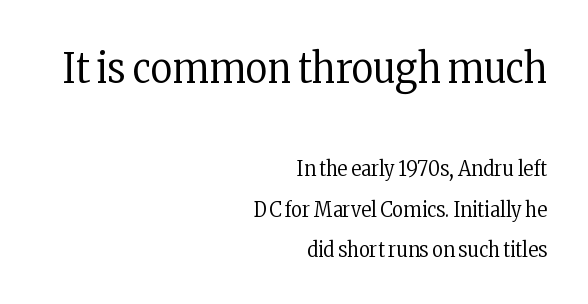
The image shows 42 px regular-weight, condensed serif type, upright; set right-aligned, loose line spacing (1.92x), normal letter spacing, not underlined; the first (top) block is 2.0x larger; low stroke contrast and a medium x-height.
